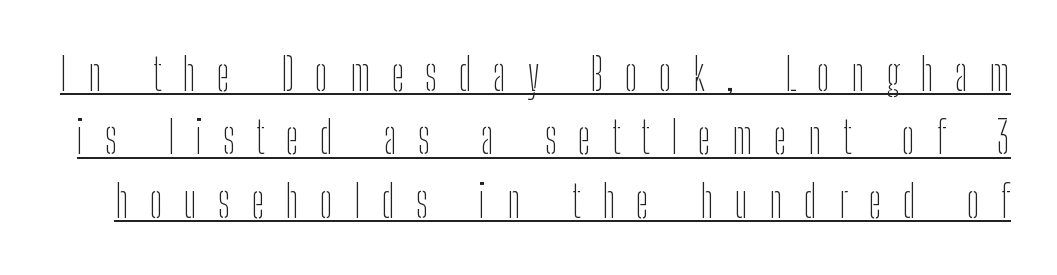
Q: Is the text bold? A: No.
Q: Is the text italic (slanted)? A: No, it is upright.
Q: Is the typeface a serif or a sans-serif typeface? A: Sans-serif.
Q: Is the text underlined? A: Yes.
Q: Is the spacing between letters normal or unusually wide? A: Unusually wide.
Q: Is the spacing between lines tight, normal or loose? A: Normal.
Q: Width (condensed, normal, or wide)? A: Condensed.
Q: Stroke contrast? A: Low.
Q: x-height? A: Medium.
Q: Monospaced? A: No.
